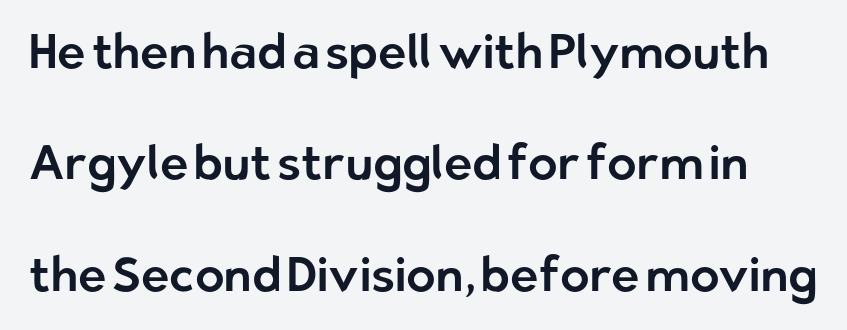
{"serif": "no", "italic": "no", "width": "normal", "stroke_contrast": "low", "x_height": "medium", "monospaced": "no", "underline": "no", "line_spacing": "loose", "line_spacing_ratio": 2.32, "letter_spacing": "normal", "letter_spacing_em": 0.0, "glyph_px": 48}
